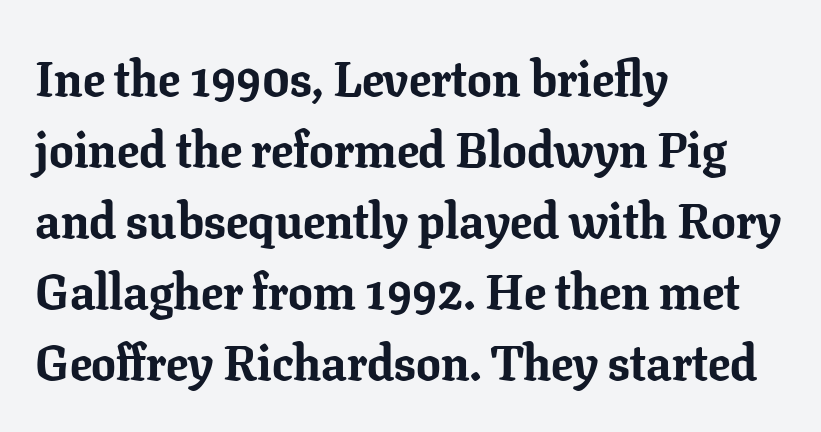
The image shows 49 px bold serif type, upright; set left-aligned, normal line spacing (1.45x), normal letter spacing, not underlined; low stroke contrast and a medium x-height.
